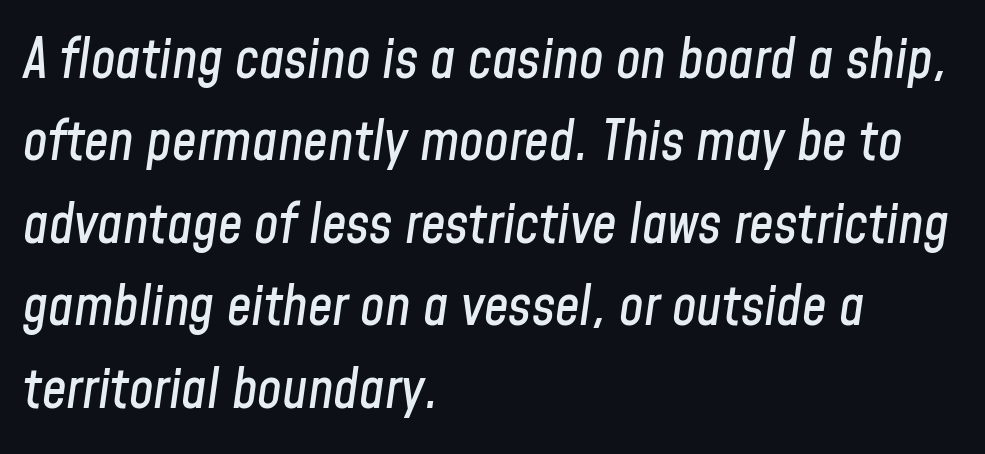
You can tell it's italic because the verticals aren't actually vertical. The passage shown is not underscored anywhere. The compositor pushed each line to the left boundary. Character widths vary here, with narrow letters taking less room than wide ones. Glyph-to-glyph distance matches everyday printed text.
